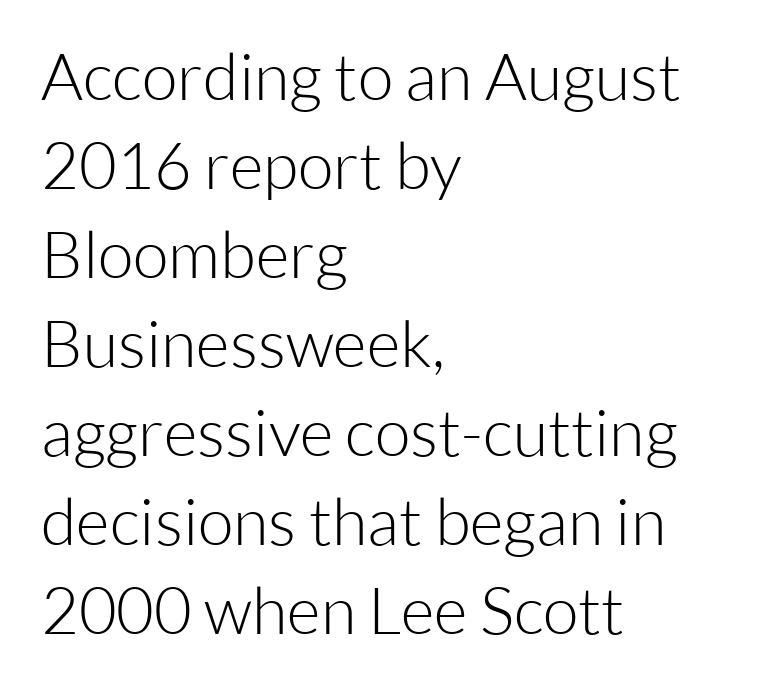
The image shows 65 px light sans-serif type, upright; set left-aligned, normal line spacing (1.37x), normal letter spacing, not underlined; low stroke contrast and a medium x-height.
